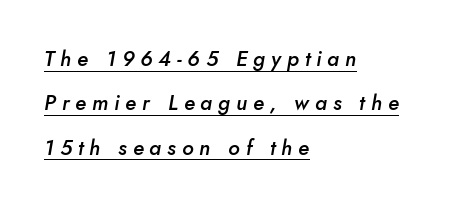
The image shows 21 px text type, italic (leaning right); set left-aligned, loose line spacing (2.11x), unusually wide letter spacing (+0.28 em), underlined.
